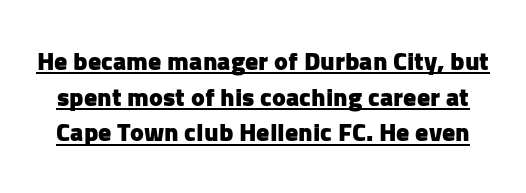
{"italic": "no", "bold": "yes", "underline": "yes", "line_spacing": "normal", "line_spacing_ratio": 1.37, "letter_spacing": "normal", "letter_spacing_em": 0.0, "glyph_px": 26}
